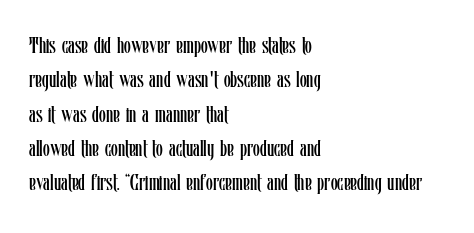
{"italic": "no", "bold": "no", "underline": "no", "align": "left", "line_spacing": "normal", "line_spacing_ratio": 1.56, "letter_spacing": "normal", "letter_spacing_em": 0.0, "glyph_px": 22}
